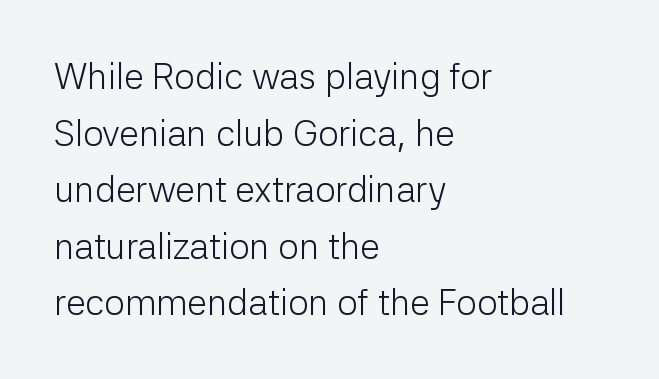
The image shows 36 px light sans-serif type, upright; set left-aligned, normal line spacing (1.57x), normal letter spacing, not underlined; low stroke contrast and a medium x-height.
